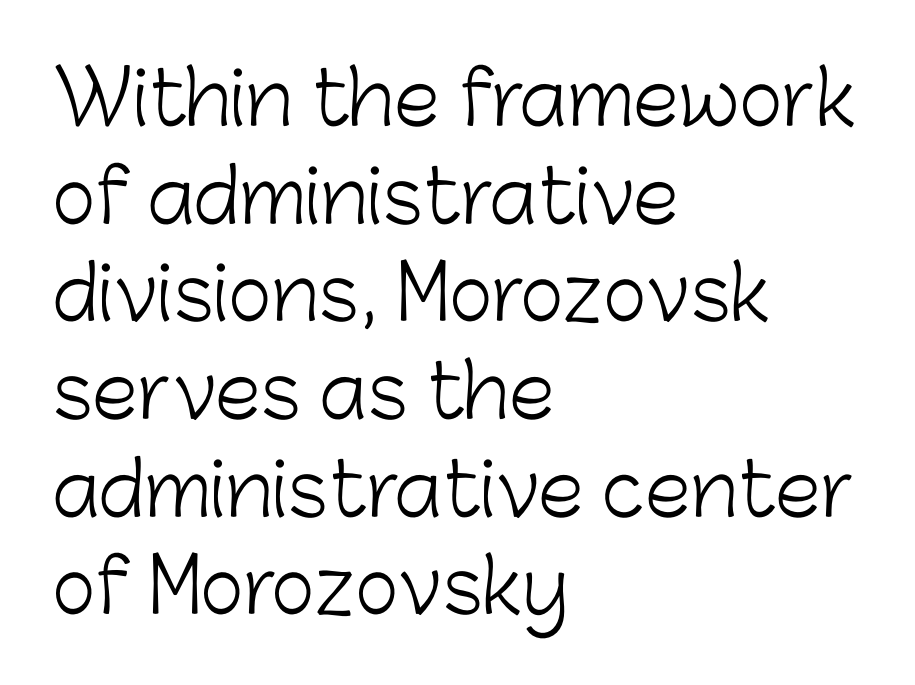
The image shows 74 px light sans-serif type, upright; set left-aligned, normal line spacing (1.32x), normal letter spacing, not underlined; low stroke contrast and a medium x-height.
